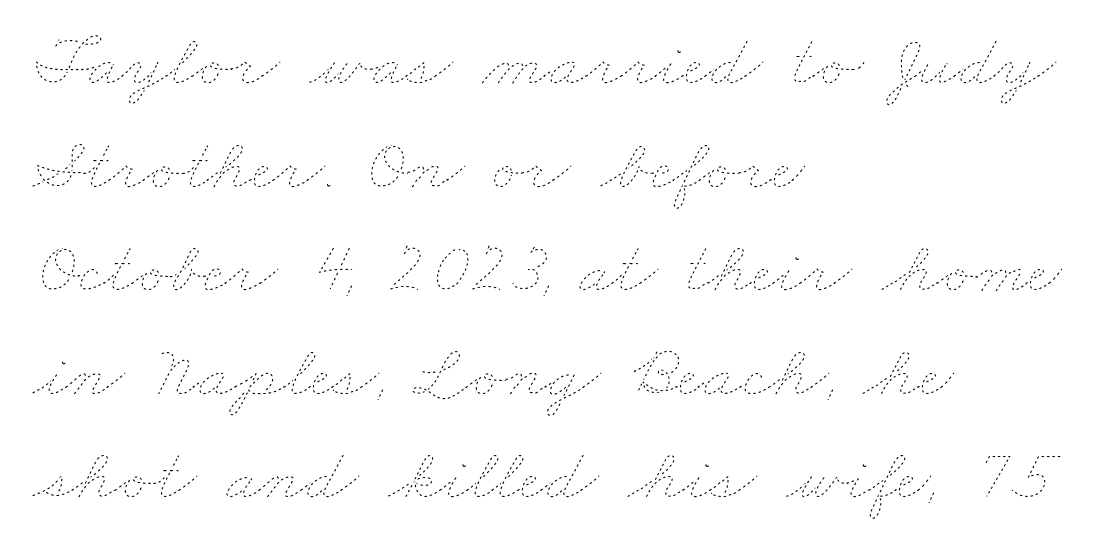
Evenly set lines give the paragraph a standard silhouette. Is the stroke heavy? The answer is a plain regular-or-lighter. Only glyphs here, with clear space below each row. A typesetter would call this proportional, since set widths differ per character.
